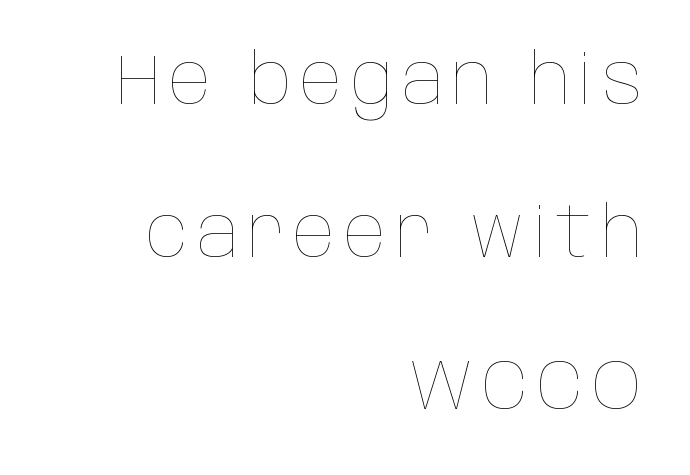
Q: Is the text bold? A: No.
Q: Is the text italic (slanted)? A: No, it is upright.
Q: Is the text underlined? A: No.
Q: How is the paragraph aligned? A: Right-aligned.
Q: Is the spacing between lines tight, normal or loose? A: Loose.
Q: Width (condensed, normal, or wide)? A: Condensed.
Q: Stroke contrast? A: Low.
Q: x-height? A: Large.
Q: Monospaced? A: No.
